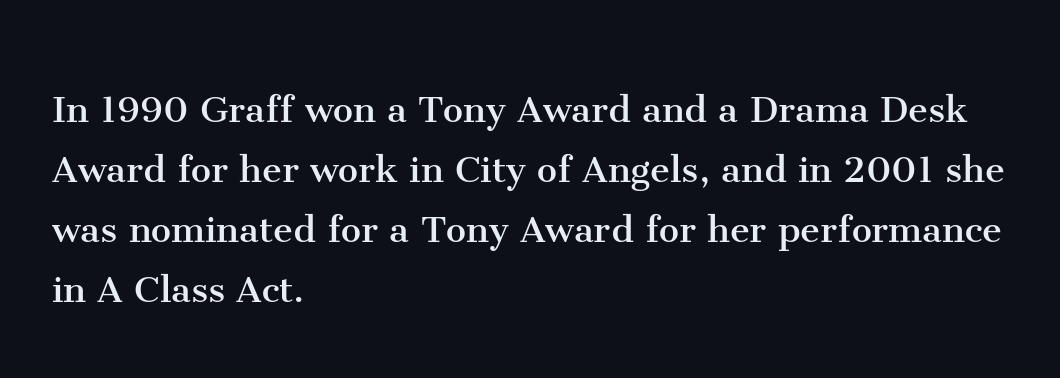
{"serif": "yes", "italic": "no", "bold": "no", "weight": "regular", "width": "normal", "stroke_contrast": "medium", "x_height": "medium", "monospaced": "no", "underline": "no", "align": "left", "line_spacing": "normal", "line_spacing_ratio": 1.33, "letter_spacing": "normal", "letter_spacing_em": 0.0, "glyph_px": 45}
